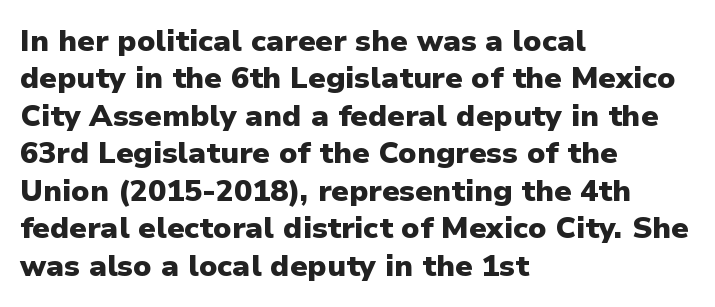
Strokes here are thick enough to call this a true bold. Compared with a centered layout, this one pins lines to the left instead. Examine the stroke ends and you'll find no serifs. Vertical spacing — default.
